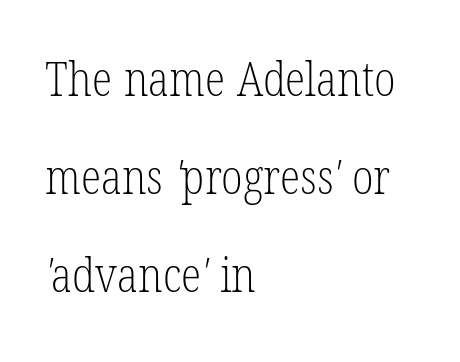
{"serif": "yes", "bold": "no", "weight": "light", "width": "condensed", "stroke_contrast": "low", "x_height": "medium", "monospaced": "no", "underline": "no", "align": "left", "line_spacing": "loose", "line_spacing_ratio": 2.09, "letter_spacing": "normal", "letter_spacing_em": 0.0, "glyph_px": 47}
